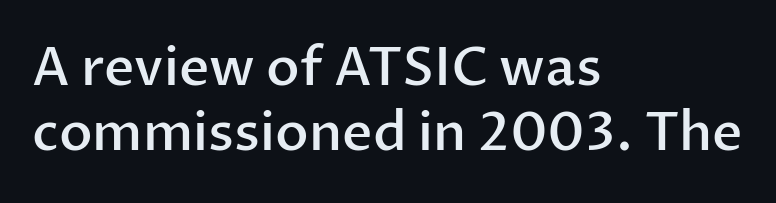
Q: Is the text bold? A: Semi-bold.
Q: Is the text italic (slanted)? A: No, it is upright.
Q: Is the typeface a serif or a sans-serif typeface? A: Sans-serif.
Q: Is the text underlined? A: No.
Q: How is the paragraph aligned? A: Left-aligned.
Q: Is the spacing between letters normal or unusually wide? A: Normal.
Q: Width (condensed, normal, or wide)? A: Normal.
Q: Stroke contrast? A: Low.
Q: x-height? A: Medium.
Q: Monospaced? A: No.
